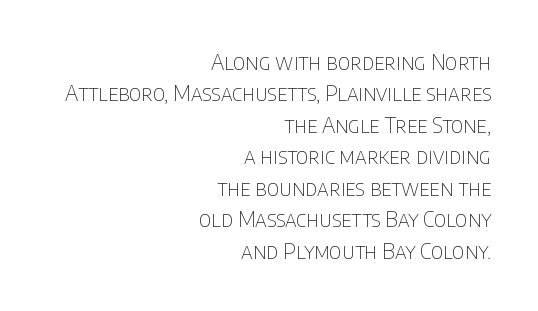
{"italic": "no", "bold": "no", "underline": "no", "align": "right", "line_spacing": "normal", "line_spacing_ratio": 1.43, "letter_spacing": "normal", "letter_spacing_em": 0.0, "glyph_px": 22}
